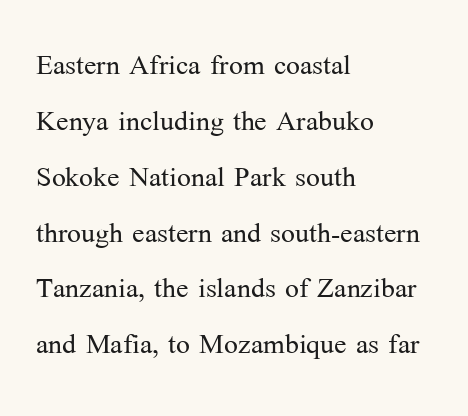
This rendering employs a face with finishing strokes, i.e., a serif. All the whitespace from short lines collects on the right. A light-to-regular cut is what we see here. Baseline-to-baseline distance is the conventional proportion of letter height. A typesetter would mark this as roman, not italic.
